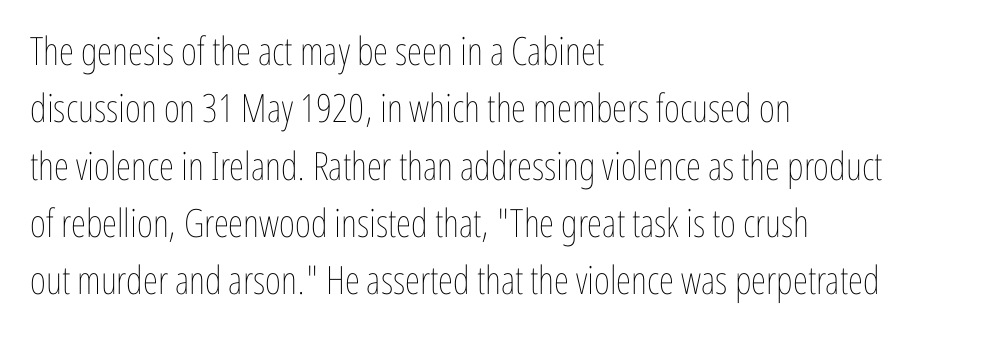
Q: Is the text bold? A: No.
Q: Is the text italic (slanted)? A: No, it is upright.
Q: Is the text underlined? A: No.
Q: How is the paragraph aligned? A: Left-aligned.
Q: Is the spacing between letters normal or unusually wide? A: Normal.
Q: Is the spacing between lines tight, normal or loose? A: Normal.
Q: Width (condensed, normal, or wide)? A: Condensed.
Q: Stroke contrast? A: Low.
Q: x-height? A: Medium.
Q: Monospaced? A: No.
